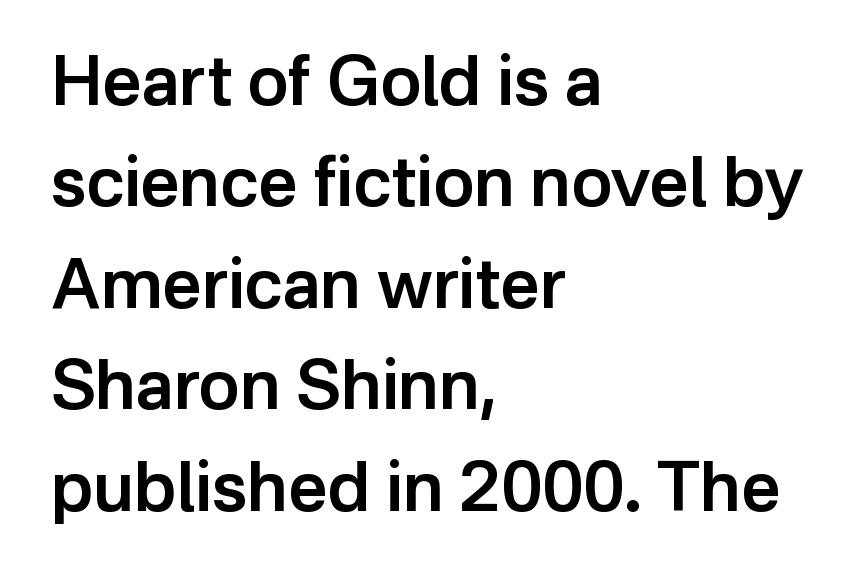
{"serif": "no", "italic": "no", "bold": "semi", "weight": "semibold", "width": "normal", "stroke_contrast": "low", "x_height": "medium", "monospaced": "no", "underline": "no", "align": "left", "line_spacing": "normal", "line_spacing_ratio": 1.47, "letter_spacing": "normal", "letter_spacing_em": 0.0, "glyph_px": 69}
